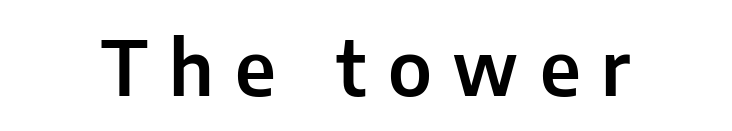
The image shows 75 px sans-serif type, upright; set unusually wide letter spacing (+0.28 em), not underlined; low stroke contrast and a medium x-height.
